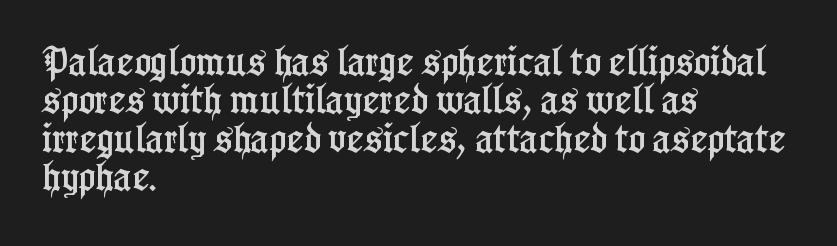
The image shows 32 px condensed serif type, upright; set left-aligned, line spacing 1.2x, normal letter spacing, not underlined; low stroke contrast and a medium x-height.
